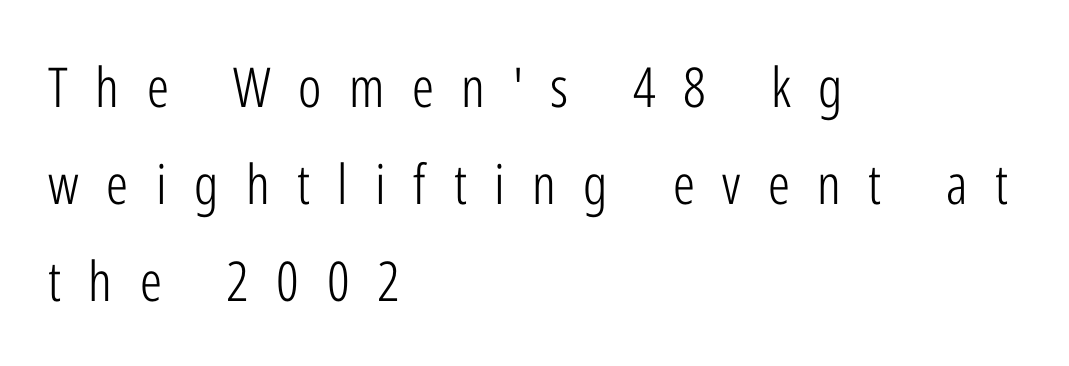
This is roman type, the default non-slanted kind. Unmarked baselines from the first word to the last. Each letter keeps its own natural width here, so spacing adapts to shape. These lines are composed in type without serifs. The letters look calm and open, with moderate or lighter stems.
